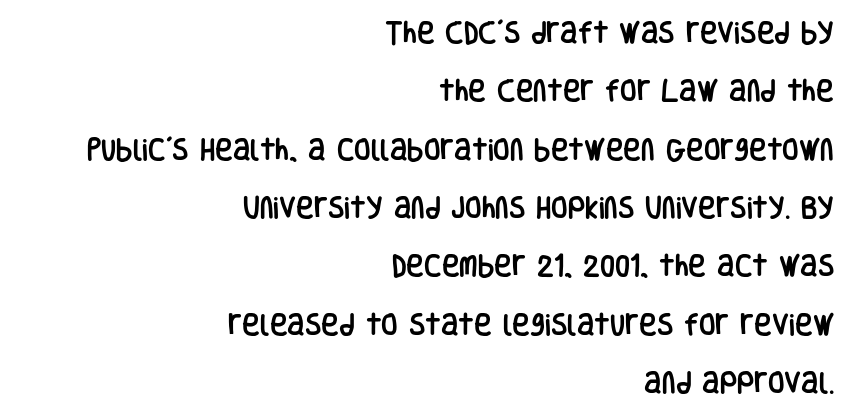
{"italic": "no", "underline": "no", "align": "right", "line_spacing": "loose", "line_spacing_ratio": 2.43, "letter_spacing": "normal", "letter_spacing_em": 0.0, "glyph_px": 24}
